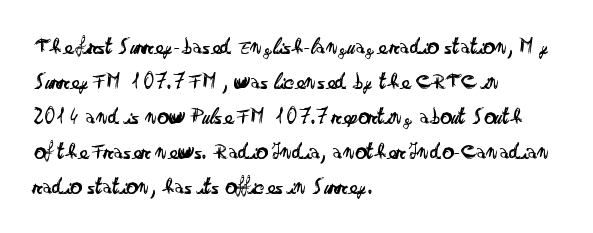
{"italic": "no", "bold": "no", "underline": "no", "align": "left", "line_spacing": "normal", "line_spacing_ratio": 1.52, "letter_spacing": "normal", "letter_spacing_em": 0.0, "glyph_px": 23}
